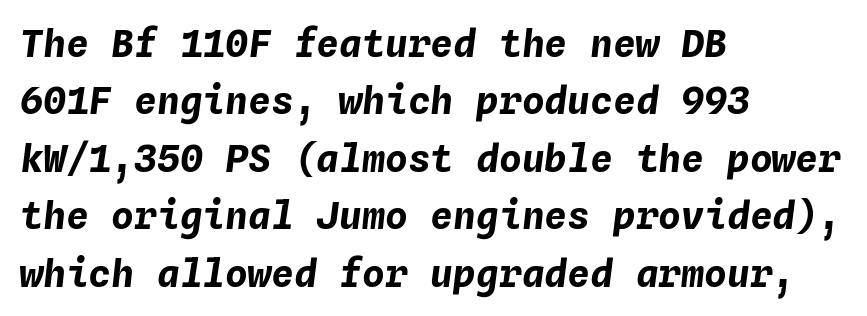
Q: Is the text bold? A: Yes.
Q: Is the text italic (slanted)? A: Yes, it leans right by about 4 degrees.
Q: Is the text underlined? A: No.
Q: How is the paragraph aligned? A: Left-aligned.
Q: Is the spacing between letters normal or unusually wide? A: Normal.
Q: Is the spacing between lines tight, normal or loose? A: Normal.
Q: Width (condensed, normal, or wide)? A: Normal.
Q: Stroke contrast? A: Low.
Q: x-height? A: Medium.
Q: Monospaced? A: Yes.
